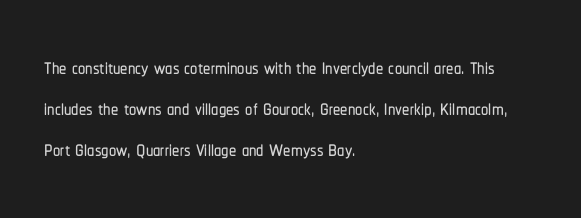
{"serif": "no", "italic": "no", "width": "condensed", "stroke_contrast": "low", "x_height": "medium", "monospaced": "no", "underline": "no", "align": "left", "line_spacing": "normal", "line_spacing_ratio": 1.41, "letter_spacing": "normal", "letter_spacing_em": 0.0, "glyph_px": 29}
